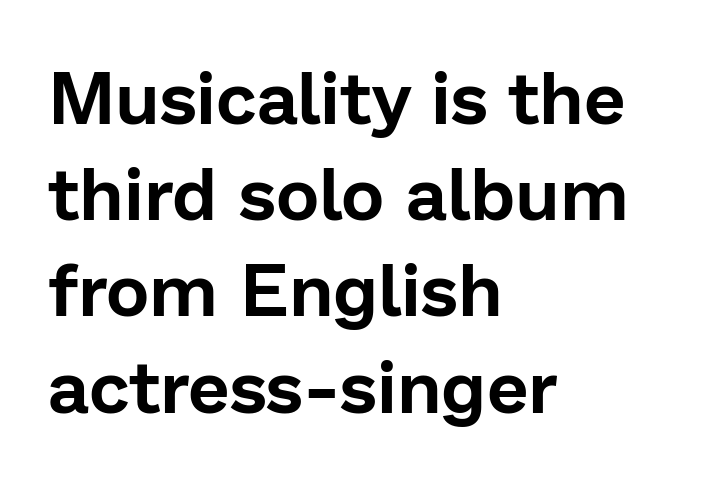
The image shows 74 px sans-serif type, upright; set left-aligned, normal line spacing (1.3x), normal letter spacing, not underlined; low stroke contrast and a medium x-height.
